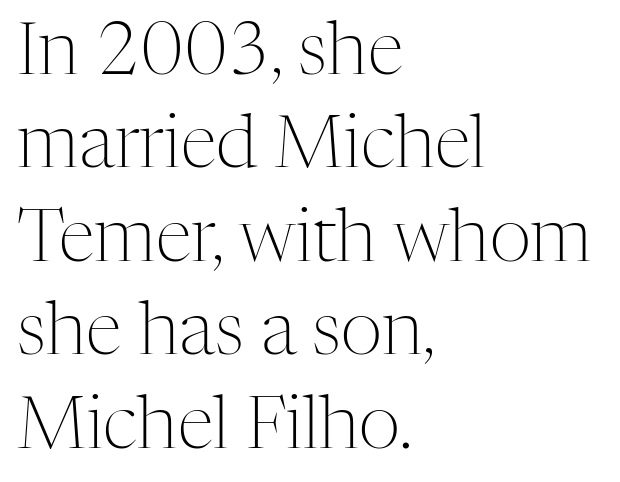
The image shows 73 px light serif type, upright; set left-aligned, normal line spacing (1.28x), normal letter spacing, not underlined; medium stroke contrast and a medium x-height.
